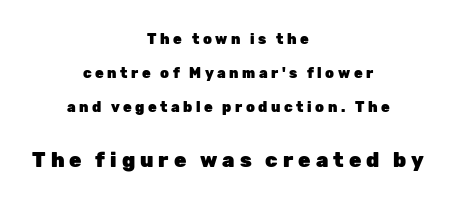
Students, note that the glyphs here are deliberately spaced far apart. Airy leading. Heavy, bold letterforms. A typesetter would mark this as roman, not italic. You get the small type first, then a jump to larger type. Does the copy run flush right? No — it is centered line by line.
